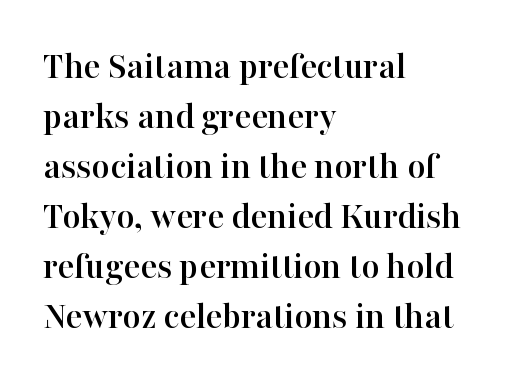
Only glyphs here, with clear space below each row. The rendering uses natural spacing where letterforms have individual widths. Spacing between characters is what you'd get straight out of the box. Small tapered or slab feet sit at the stroke ends, so this counts as serif.
